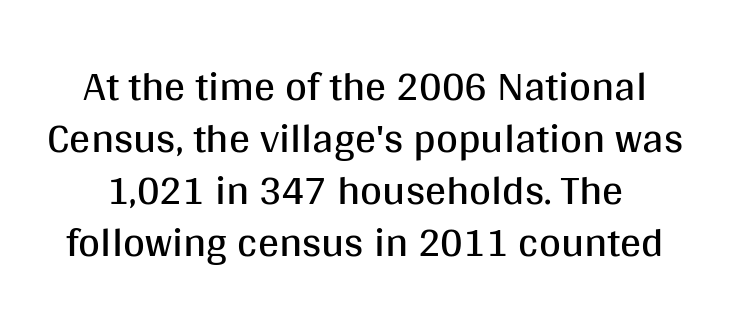
The image shows 42 px regular-weight sans-serif type, upright; set line spacing 1.24x, normal letter spacing, not underlined; medium stroke contrast and a large x-height.
